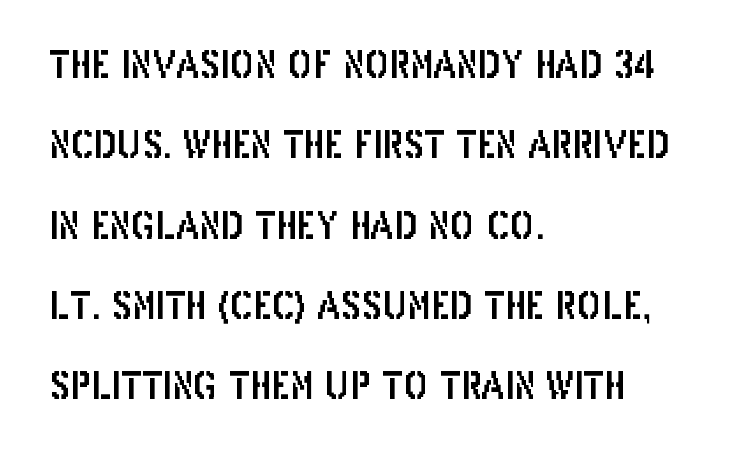
Typeset ragged right — the left edge is the straight one. A typesetter would mark this as roman, not italic. The rendering uses natural spacing where letterforms have individual widths. Nothing unusual about the tracking: characters are spaced as the font intends. Vertically, the passage feels expansive, rows floating well apart. The text was rendered using a sans face with plain stroke endings.
